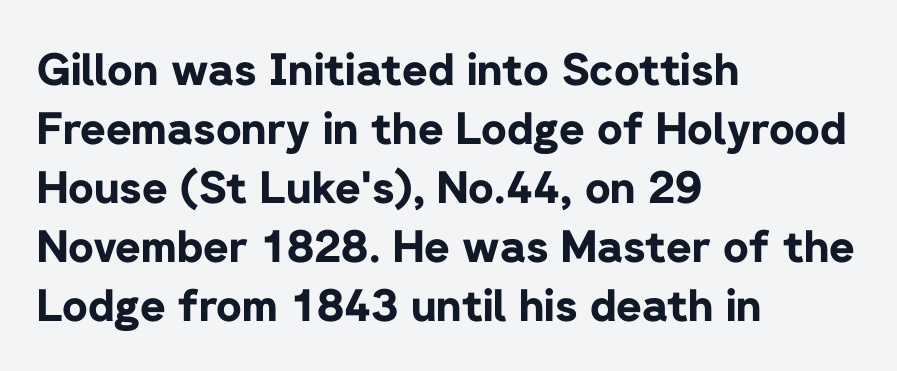
The image shows 44 px bold sans-serif type, upright; set left-aligned, normal line spacing (1.34x), normal letter spacing, not underlined; low stroke contrast and a medium x-height.
